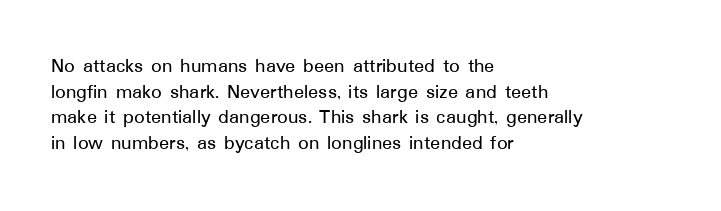
Line beginnings align vertically; line endings do not. Posture: vertical. A typesetter would call this zero additional tracking. The baseline area is clear.
